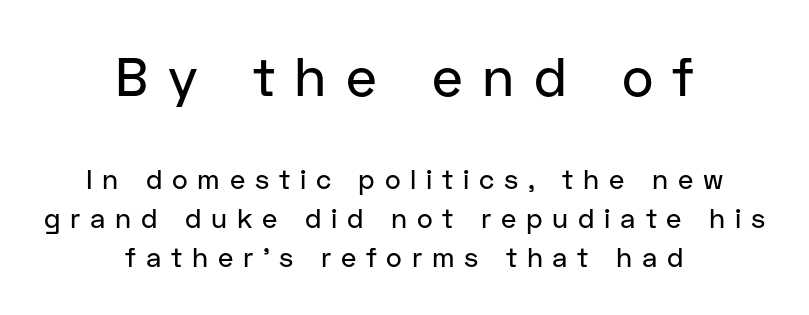
The image shows 54 px sans-serif type, upright; set centered, normal line spacing (1.43x), unusually wide letter spacing (+0.36 em), not underlined; the first (top) block is 2.0x larger; low stroke contrast and a medium x-height.
